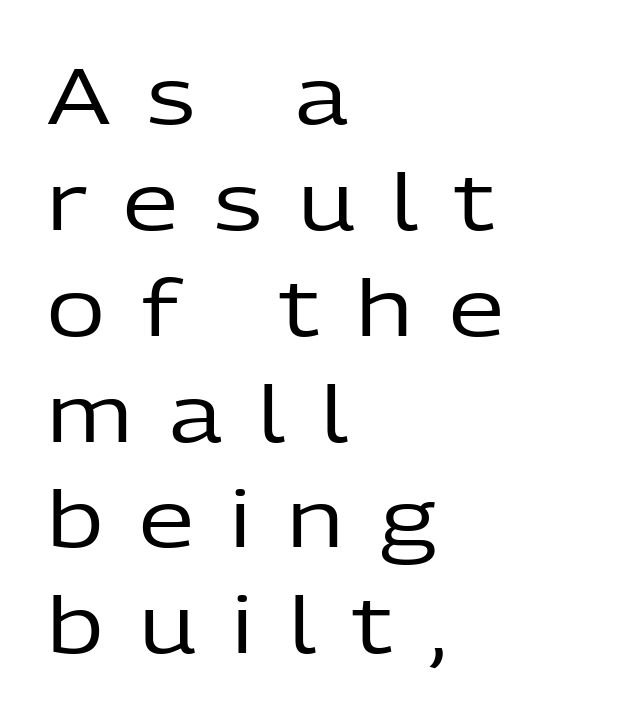
{"serif": "no", "italic": "no", "bold": "no", "weight": "regular", "width": "normal", "stroke_contrast": "low", "x_height": "medium", "monospaced": "no", "underline": "no", "align": "left", "line_spacing": "normal", "line_spacing_ratio": 1.34, "letter_spacing": "wide", "letter_spacing_em": 0.46, "glyph_px": 79}
